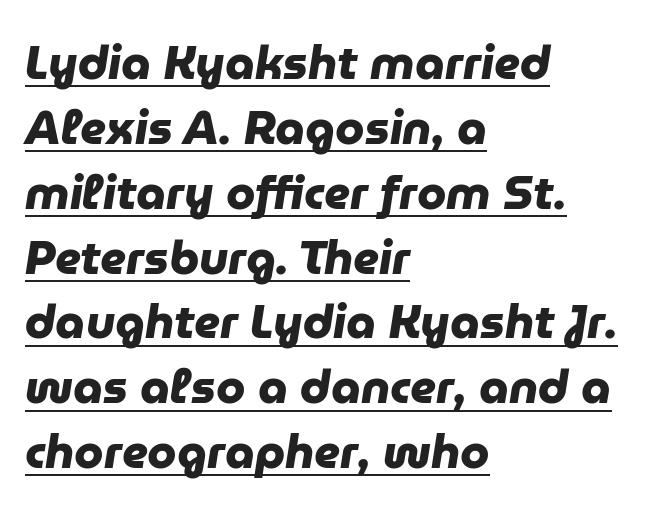
The image shows 47 px heavy sans-serif type; set left-aligned, normal line spacing (1.38x), normal letter spacing, underlined; low stroke contrast and a medium x-height.
